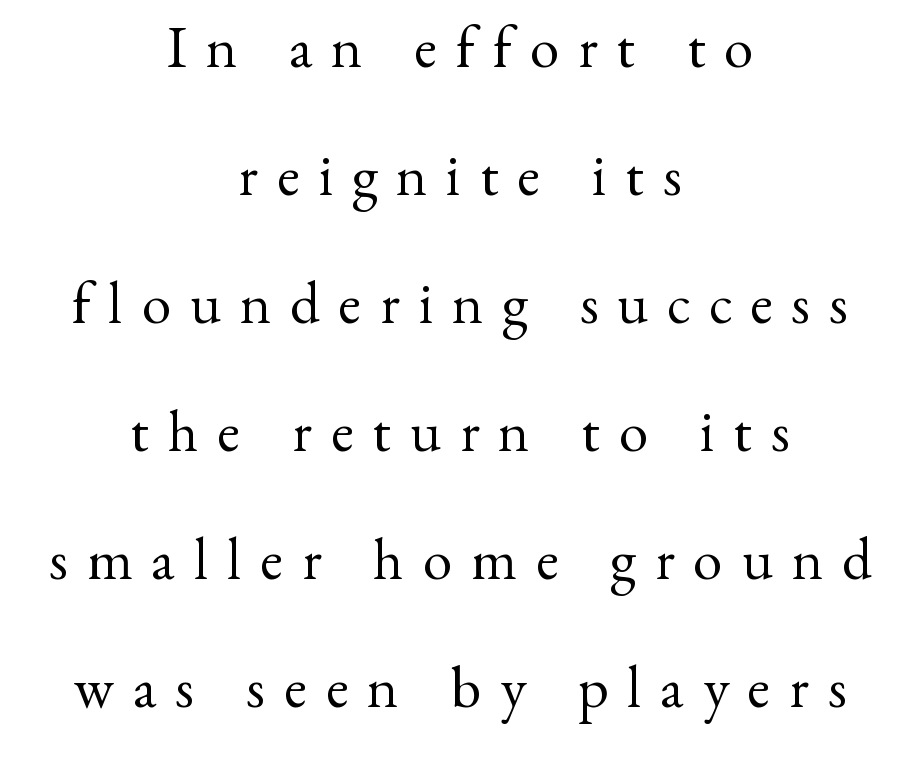
{"serif": "yes", "italic": "no", "bold": "no", "weight": "regular", "width": "normal", "stroke_contrast": "medium", "x_height": "small", "monospaced": "no", "underline": "no", "align": "center", "line_spacing": "loose", "line_spacing_ratio": 2.17, "letter_spacing": "wide", "letter_spacing_em": 0.32, "glyph_px": 59}
